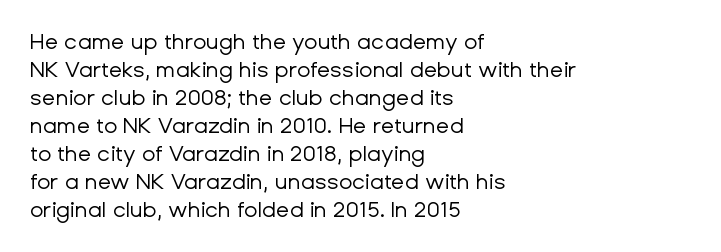
The image shows 22 px text type, upright; set left-aligned, normal line spacing (1.27x), normal letter spacing, not underlined.
